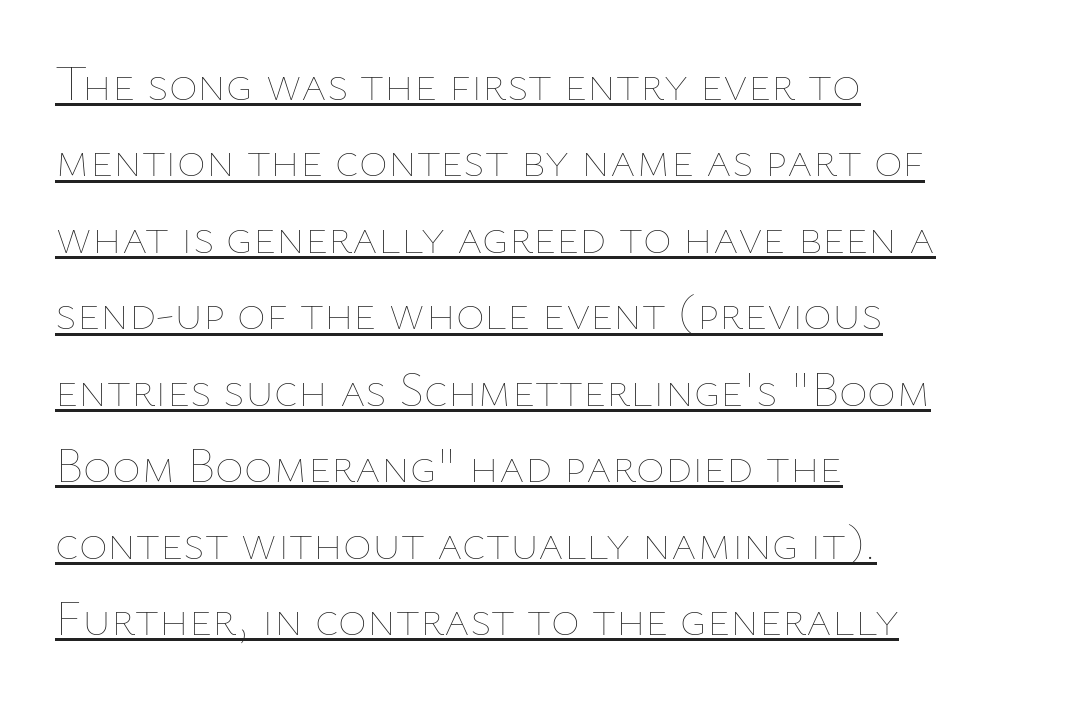
Q: Is the text bold? A: No.
Q: Is the text italic (slanted)? A: No, it is upright.
Q: Is the text underlined? A: Yes.
Q: How is the paragraph aligned? A: Left-aligned.
Q: Is the spacing between letters normal or unusually wide? A: Normal.
Q: Is the spacing between lines tight, normal or loose? A: Normal.
Q: Width (condensed, normal, or wide)? A: Normal.
Q: Stroke contrast? A: Low.
Q: x-height? A: Medium.
Q: Monospaced? A: No.
